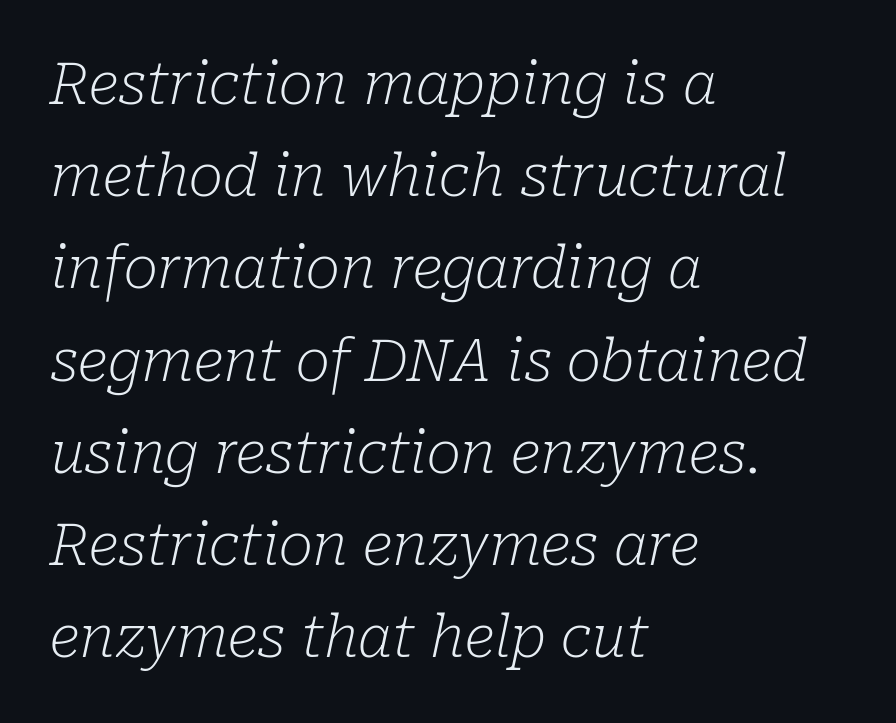
Each letter keeps its own natural width here, so spacing adapts to shape. The weight tops out at a normal text grade. Examine the stroke ends and you'll spot serifs. Vertical spacing — default.
